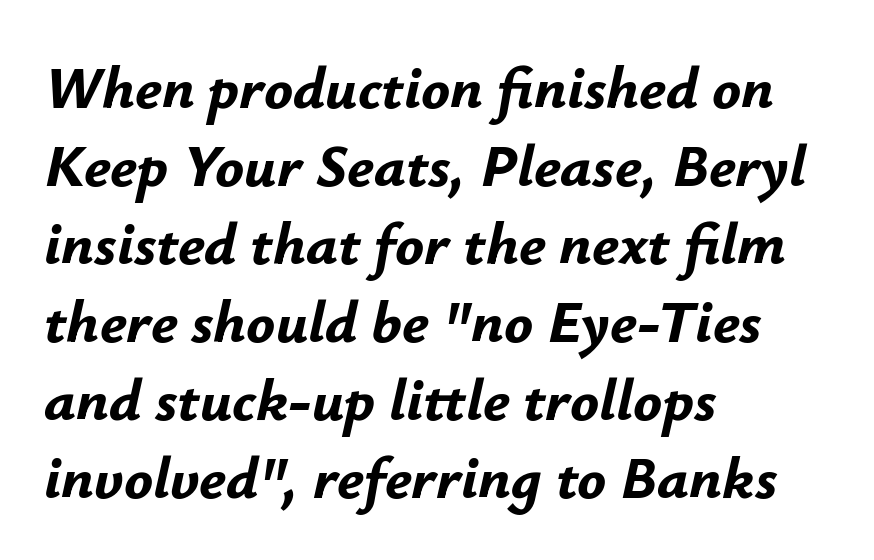
{"italic": "yes", "lean": "right", "slant_degrees": 12, "bold": "yes", "weight": "bold", "width": "normal", "stroke_contrast": "low", "x_height": "small", "monospaced": "no", "underline": "no", "align": "left", "line_spacing": "normal", "line_spacing_ratio": 1.3, "letter_spacing": "normal", "letter_spacing_em": 0.0, "glyph_px": 60}
